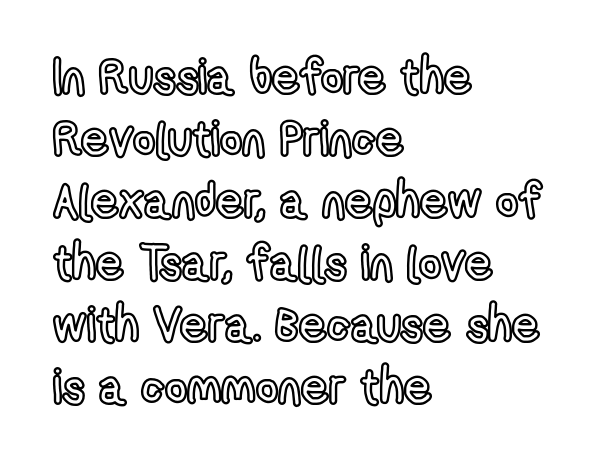
{"italic": "no", "width": "condensed", "x_height": "medium", "monospaced": "no", "underline": "no", "align": "left", "line_spacing": "normal", "line_spacing_ratio": 1.29, "letter_spacing": "normal", "letter_spacing_em": 0.0, "glyph_px": 48}
